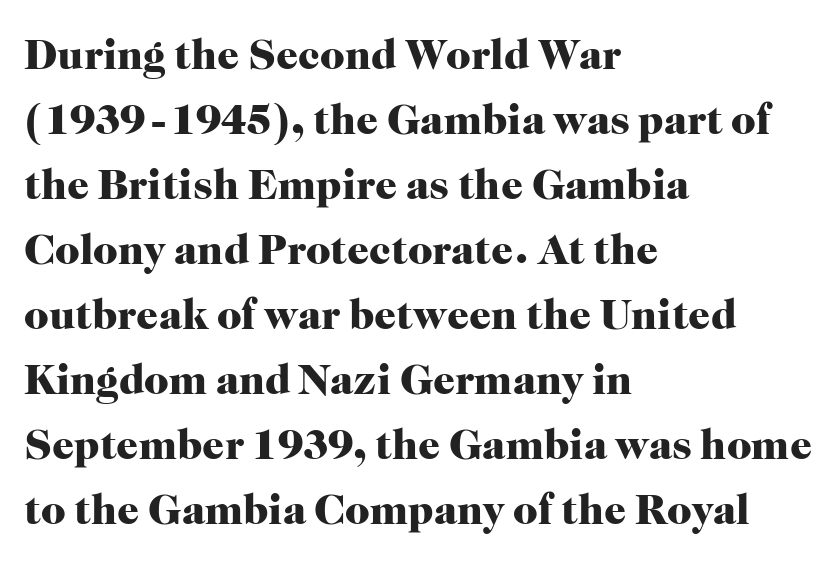
Q: Is the text bold? A: Yes.
Q: Is the text italic (slanted)? A: No, it is upright.
Q: Is the typeface a serif or a sans-serif typeface? A: Serif.
Q: Is the text underlined? A: No.
Q: How is the paragraph aligned? A: Left-aligned.
Q: Is the spacing between letters normal or unusually wide? A: Normal.
Q: Is the spacing between lines tight, normal or loose? A: Normal.
Q: Width (condensed, normal, or wide)? A: Normal.
Q: Stroke contrast? A: High.
Q: x-height? A: Medium.
Q: Monospaced? A: No.
